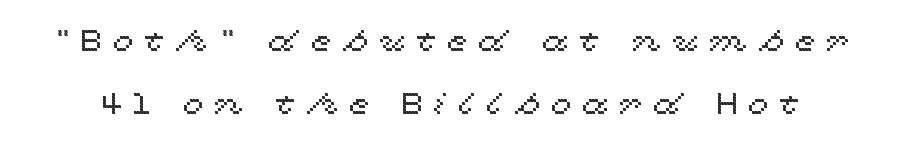
{"width": "wide", "x_height": "medium", "monospaced": "no", "underline": "no", "line_spacing": "loose", "line_spacing_ratio": 2.11, "letter_spacing": "wide", "letter_spacing_em": 0.36, "glyph_px": 30}
